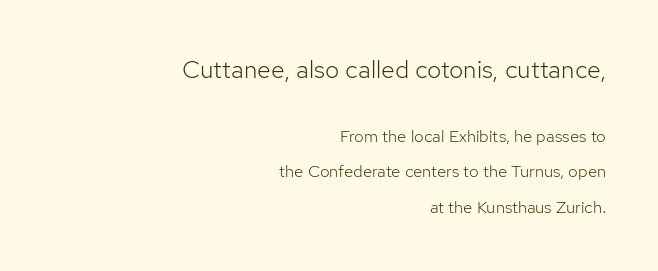
{"italic": "no", "bold": "no", "underline": "no", "align": "right", "line_spacing": "loose", "line_spacing_ratio": 2.08, "letter_spacing": "normal", "letter_spacing_em": 0.0, "larger_block": "first", "size_ratio": 1.47, "glyph_px": 25}
